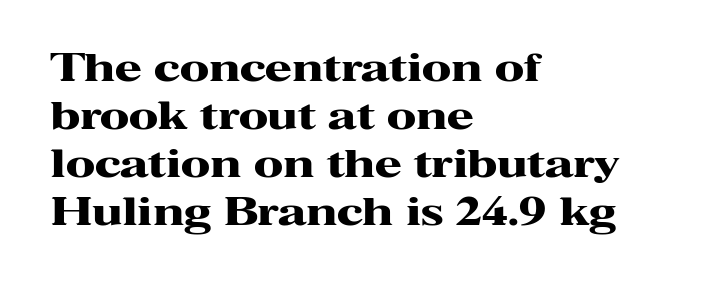
Pretty heavy lettering here — definitely bold. Unlike a clean sans, this face finishes its strokes with serifs. Compared with typical body copy, the letter spacing here is the same. Clear beneath every line of the passage. A classic flush-left, rag-right setting is used for this passage. These lines are rendered in a variable-pitch font.
